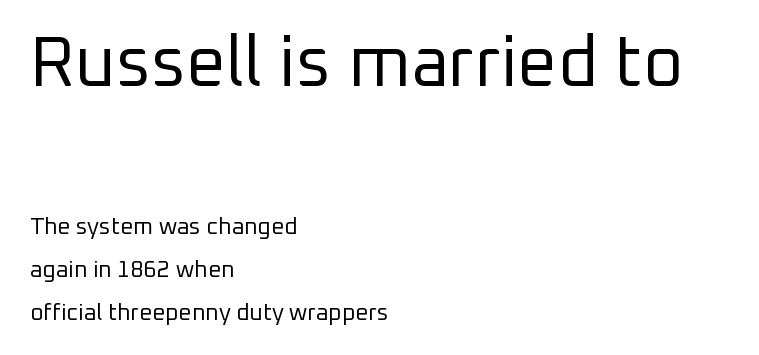
{"serif": "no", "italic": "no", "bold": "no", "weight": "regular", "width": "normal", "stroke_contrast": "low", "x_height": "medium", "monospaced": "no", "underline": "no", "align": "left", "line_spacing_ratio": 1.85, "letter_spacing": "normal", "letter_spacing_em": 0.0, "larger_block": "first", "size_ratio": 3.04, "glyph_px": 70}
